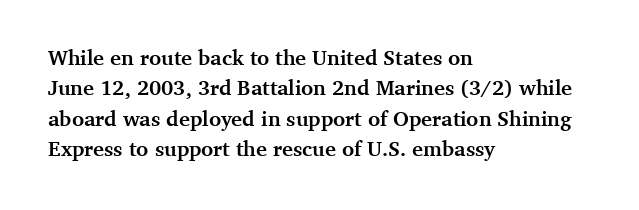
Q: Is the text bold? A: Yes.
Q: Is the text italic (slanted)? A: No, it is upright.
Q: Is the text underlined? A: No.
Q: How is the paragraph aligned? A: Left-aligned.
Q: Is the spacing between letters normal or unusually wide? A: Normal.
Q: Is the spacing between lines tight, normal or loose? A: Normal.
